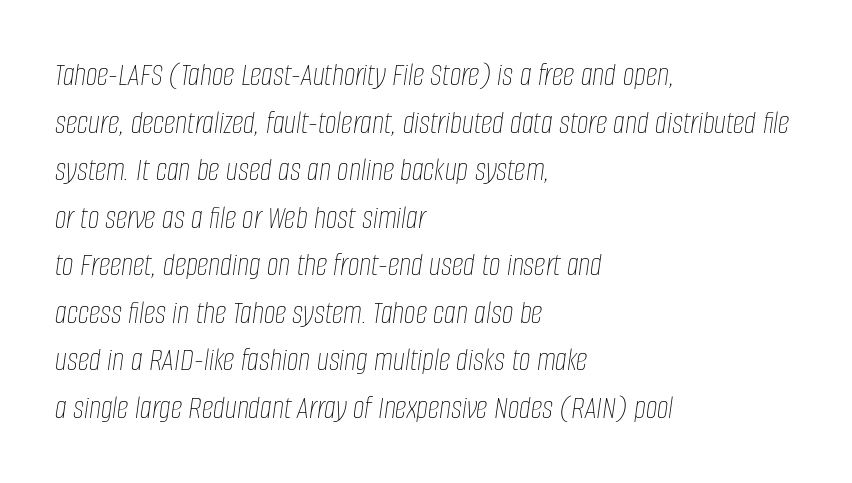
{"italic": "yes", "lean": "right", "slant_degrees": 8, "bold": "no", "weight": "thin", "width": "condensed", "stroke_contrast": "low", "x_height": "large", "monospaced": "no", "underline": "no", "align": "left", "line_spacing": "normal", "line_spacing_ratio": 1.44, "letter_spacing": "normal", "letter_spacing_em": 0.0, "glyph_px": 33}
